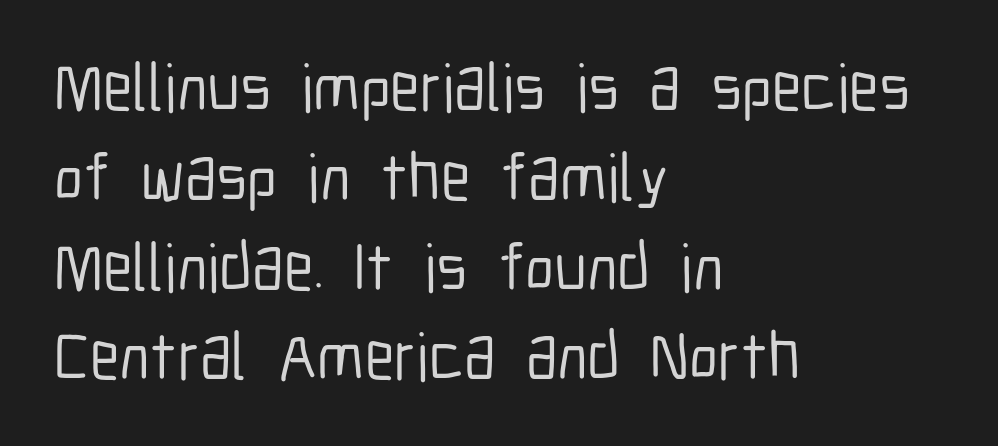
In terms of letterspacing, this is plain default setting. You can tell from the bare stems that sans-serif type was used. Honestly, the row spacing looks completely unremarkable. Line starts are locked; line ends wander. This is roman type, the default non-slanted kind.
